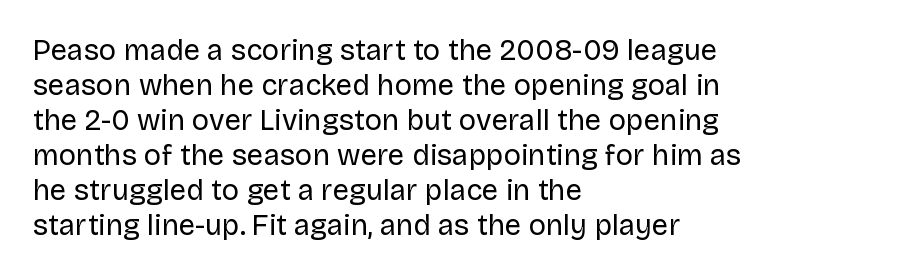
{"serif": "no", "italic": "no", "bold": "no", "weight": "regular", "width": "normal", "stroke_contrast": "low", "x_height": "large", "monospaced": "no", "underline": "no", "align": "left", "line_spacing_ratio": 1.21, "letter_spacing": "normal", "letter_spacing_em": 0.0, "glyph_px": 29}
